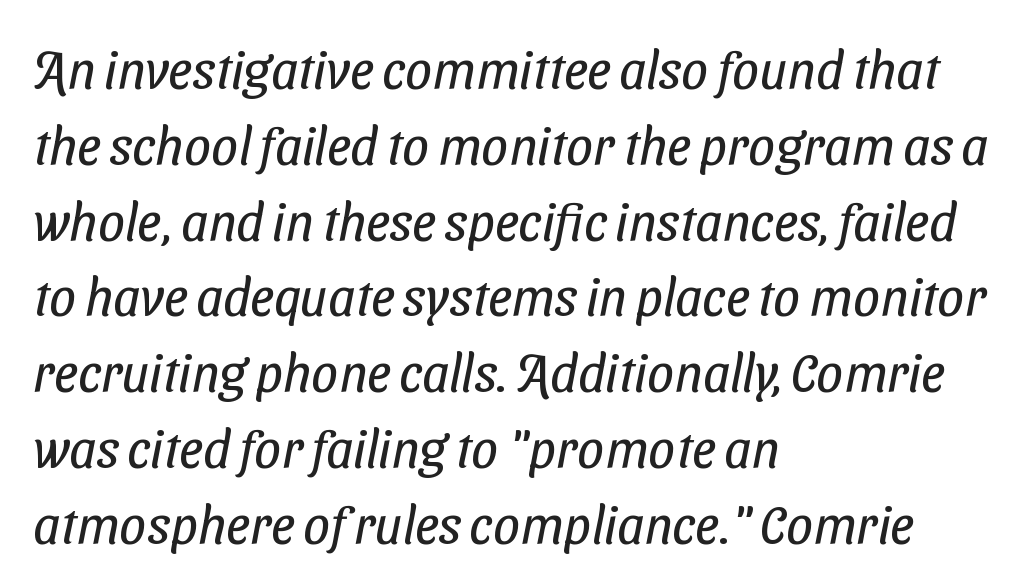
Each new line begins a customary step beneath the previous one. The type is set solid horizontally, with unmodified tracking. Horizontally, the lines are justified to the leading edge only. Think of a printed novel: that variable character pitch is what you see here. The letters carry no serifs — their stems end cleanly without finishing strokes. Vertical stems look standard width or narrower in stroke.
